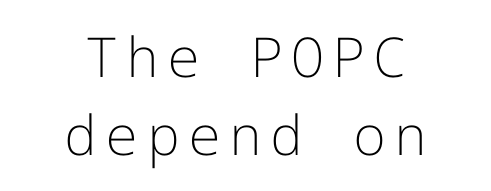
{"serif": "no", "italic": "no", "bold": "no", "weight": "light", "width": "normal", "stroke_contrast": "low", "x_height": "medium", "underline": "no", "align": "center", "line_spacing": "normal", "line_spacing_ratio": 1.42, "glyph_px": 55}
